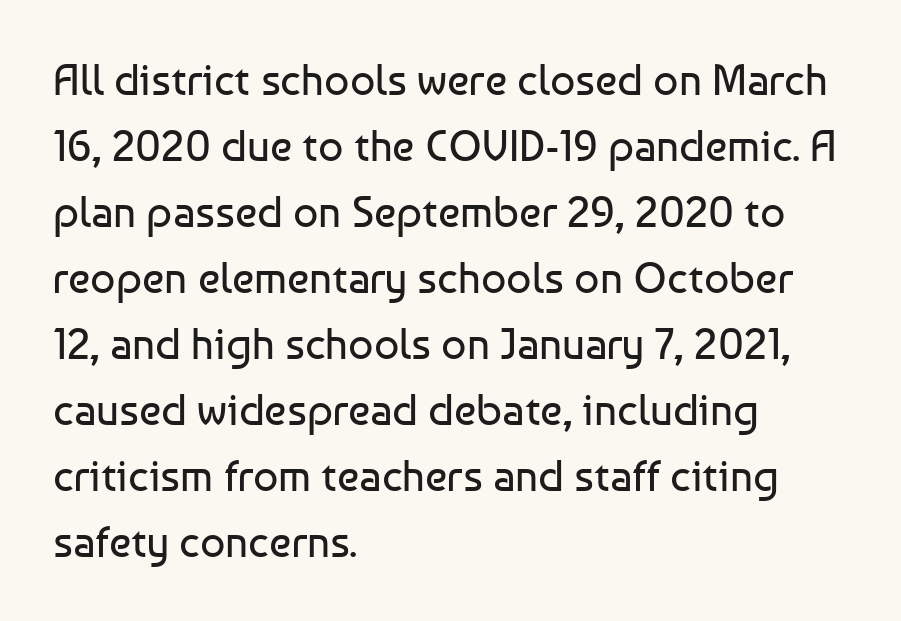
This is sans-serif lettering, the kind often seen on screens and signage. Notice how the stems are strictly vertical — no italics here. The lines in this sample share a left origin and differ only in where they stop. Stroke thickness stays within the range of a standard reading face or lighter.
